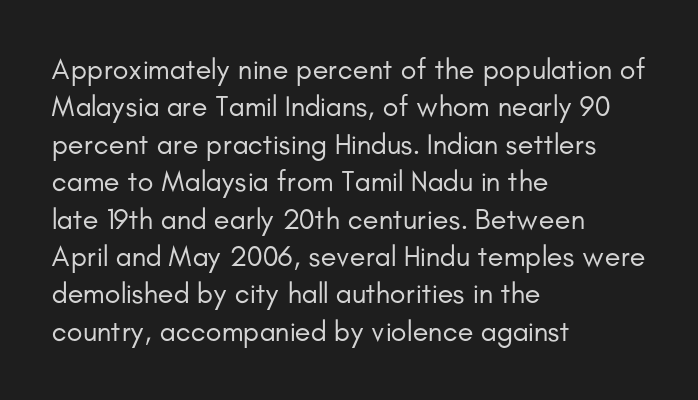
The image shows 29 px regular-weight sans-serif type, upright; set left-aligned, normal line spacing (1.29x), normal letter spacing, not underlined; low stroke contrast and a small x-height.
